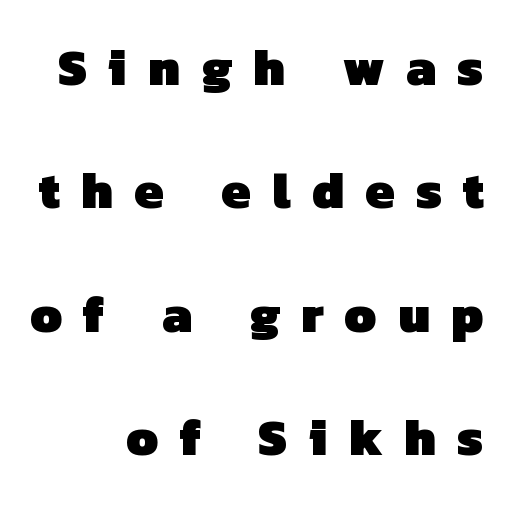
{"serif": "no", "bold": "yes", "weight": "heavy", "width": "normal", "stroke_contrast": "low", "x_height": "medium", "monospaced": "no", "underline": "no", "align": "right", "line_spacing": "loose", "line_spacing_ratio": 2.42, "letter_spacing": "wide", "letter_spacing_em": 0.42, "glyph_px": 51}
